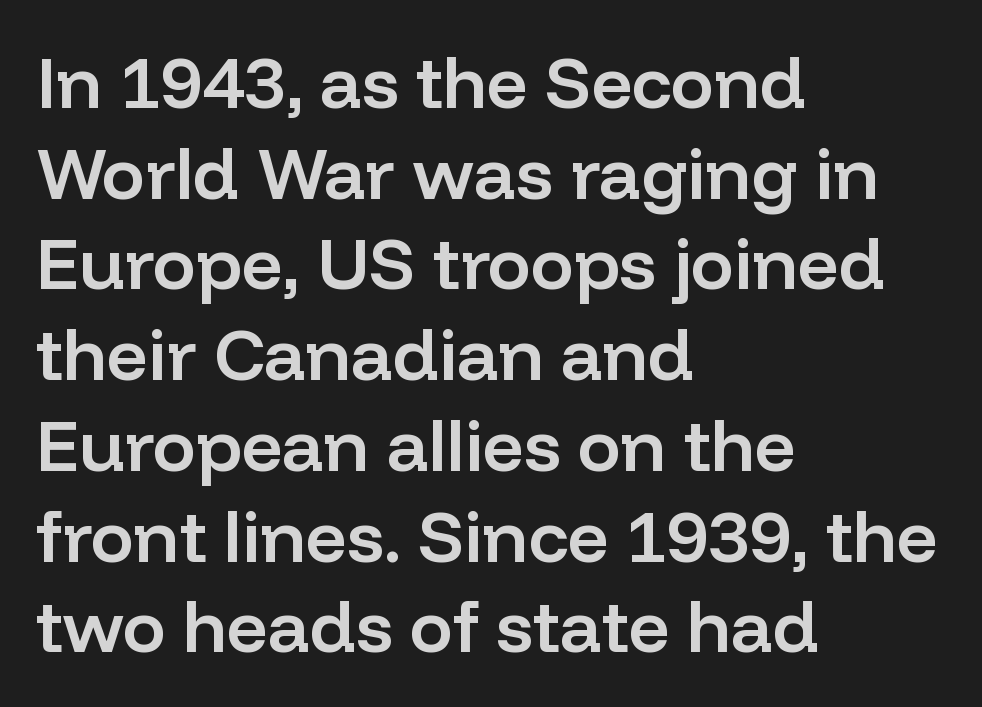
Q: Is the text bold? A: Semi-bold.
Q: Is the text italic (slanted)? A: No, it is upright.
Q: Is the typeface a serif or a sans-serif typeface? A: Sans-serif.
Q: Is the text underlined? A: No.
Q: How is the paragraph aligned? A: Left-aligned.
Q: Is the spacing between letters normal or unusually wide? A: Normal.
Q: Is the spacing between lines tight, normal or loose? A: Normal.
Q: Width (condensed, normal, or wide)? A: Normal.
Q: Stroke contrast? A: Low.
Q: x-height? A: Medium.
Q: Monospaced? A: No.
